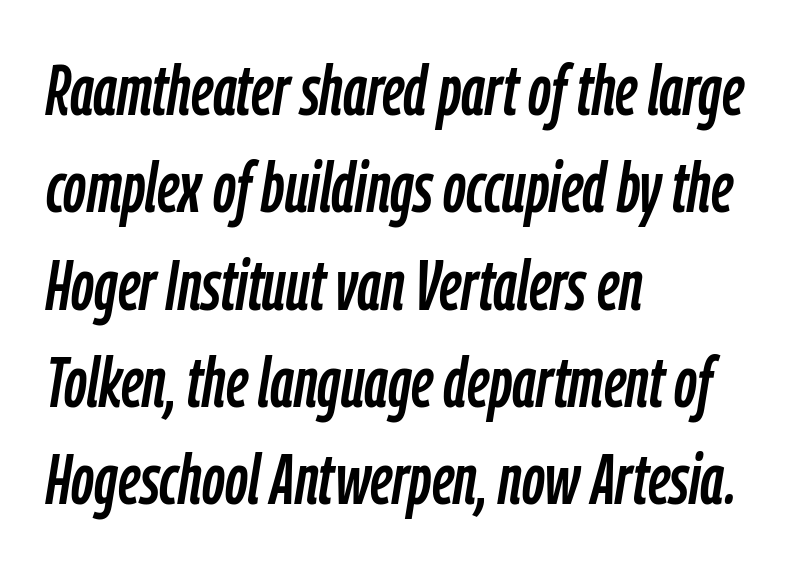
This rendering leaves character spacing at its baseline value. Italic: yes, the glyphs are oblique. Every row of glyphs begins at an identical x-position on the left. Clear beneath every line of the passage. Reading down the column, the eye jumps a familiar distance to each next line. Looks like regular typesetting: each glyph gets only the width it needs.
